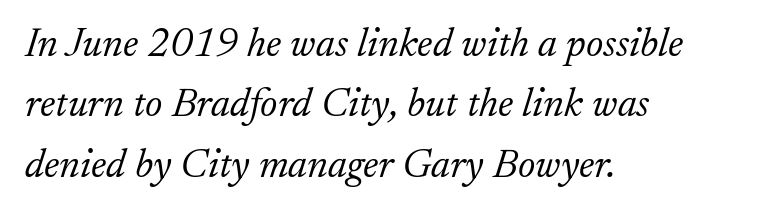
{"serif": "yes", "italic": "yes", "lean": "right", "slant_degrees": 17, "bold": "no", "weight": "light", "width": "normal", "stroke_contrast": "low", "x_height": "small", "monospaced": "no", "underline": "no", "align": "left", "line_spacing": "normal", "line_spacing_ratio": 1.47, "letter_spacing": "normal", "letter_spacing_em": 0.0, "glyph_px": 41}
